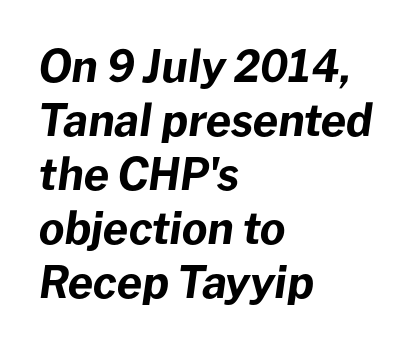
{"italic": "yes", "lean": "right", "slant_degrees": 8, "bold": "yes", "weight": "bold", "width": "normal", "stroke_contrast": "low", "x_height": "medium", "monospaced": "no", "underline": "no", "align": "left", "line_spacing_ratio": 1.23, "letter_spacing": "normal", "letter_spacing_em": 0.0, "glyph_px": 44}
